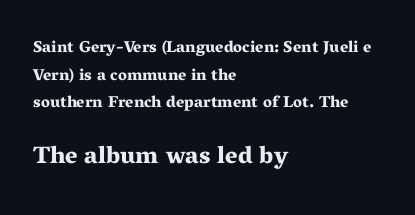
The image shows 24 px bold type, upright; set left-aligned, line spacing 1.72x, normal letter spacing, not underlined; the second (bottom) block is 1.5x larger.
